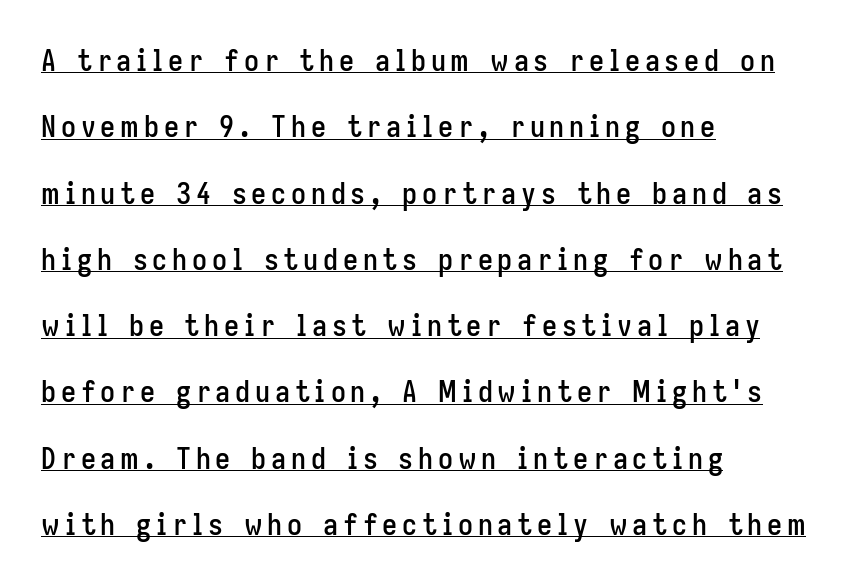
The image shows 30 px condensed sans-serif type, upright; set left-aligned, loose line spacing (2.21x), underlined; low stroke contrast and a medium x-height.
